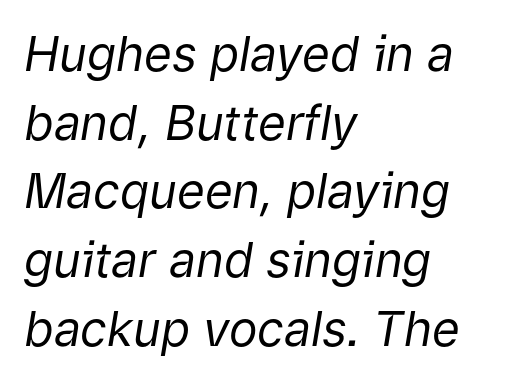
Q: Is the text bold? A: No.
Q: Is the text italic (slanted)? A: Yes, it leans right by about 9 degrees.
Q: Is the text underlined? A: No.
Q: How is the paragraph aligned? A: Left-aligned.
Q: Is the spacing between letters normal or unusually wide? A: Normal.
Q: Is the spacing between lines tight, normal or loose? A: Normal.
Q: Width (condensed, normal, or wide)? A: Normal.
Q: Stroke contrast? A: Low.
Q: x-height? A: Medium.
Q: Monospaced? A: No.
